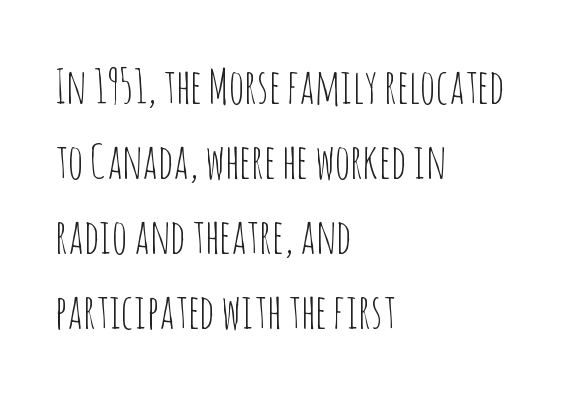
The image shows 48 px thin, condensed sans-serif type, upright; set left-aligned, normal line spacing (1.56x), normal letter spacing, not underlined; low stroke contrast and a large x-height.
